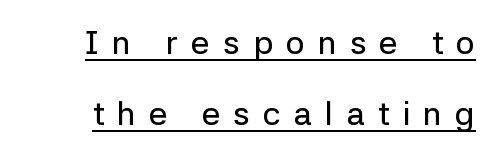
The image shows 33 px sans-serif type, upright; set loose line spacing (2.14x), unusually wide letter spacing (+0.4 em), underlined; low stroke contrast and a medium x-height.
